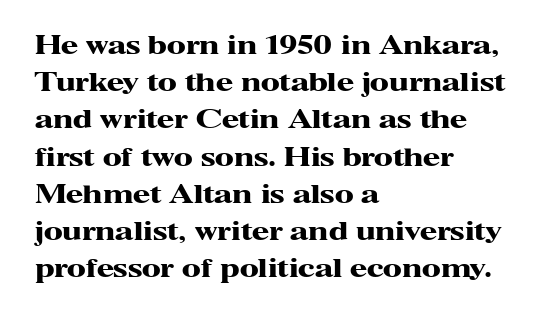
{"italic": "no", "bold": "yes", "underline": "no", "align": "left", "line_spacing": "normal", "line_spacing_ratio": 1.49, "letter_spacing": "normal", "letter_spacing_em": 0.0, "glyph_px": 25}
